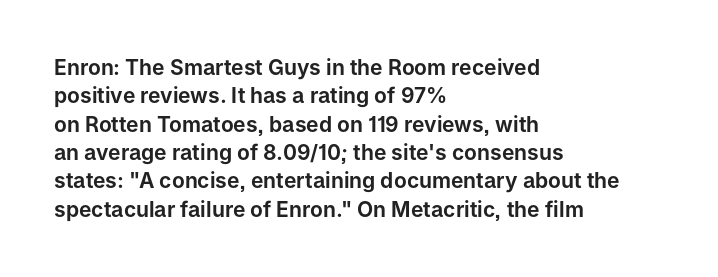
Q: Is the text italic (slanted)? A: No, it is upright.
Q: Is the text underlined? A: No.
Q: How is the paragraph aligned? A: Left-aligned.
Q: Is the spacing between letters normal or unusually wide? A: Normal.
Q: Is the spacing between lines tight, normal or loose? A: Normal.
